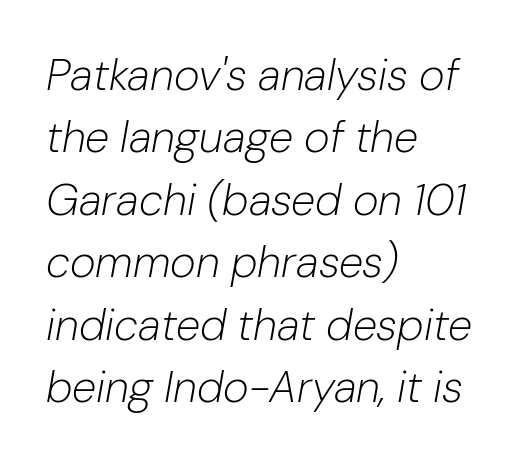
Q: Is the text bold? A: No.
Q: Is the text italic (slanted)? A: Yes, it leans right by about 10 degrees.
Q: Is the text underlined? A: No.
Q: How is the paragraph aligned? A: Left-aligned.
Q: Is the spacing between letters normal or unusually wide? A: Normal.
Q: Is the spacing between lines tight, normal or loose? A: Normal.
Q: Width (condensed, normal, or wide)? A: Normal.
Q: Stroke contrast? A: Low.
Q: x-height? A: Medium.
Q: Monospaced? A: No.
